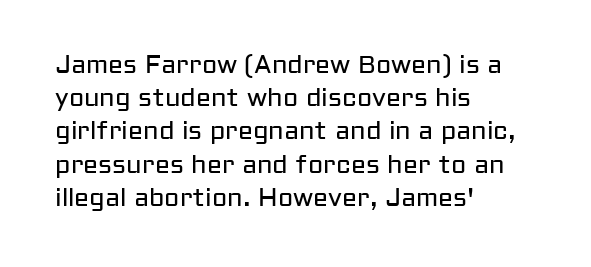
These lines sit exactly where default settings would place them. Decoration check: the copy has no underline. The typeface has the unassuming heft of standard copy or less. Horizontal alignment here is leftward, the default for most running prose.
